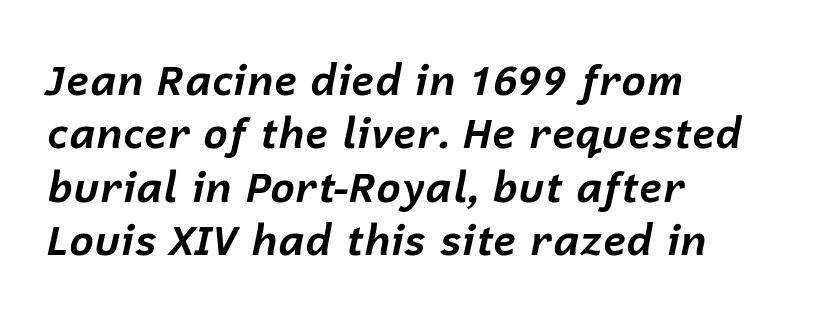
The image shows 42 px bold type, italic (leaning right); set left-aligned, normal line spacing (1.27x), normal letter spacing, not underlined; low stroke contrast and a medium x-height.
